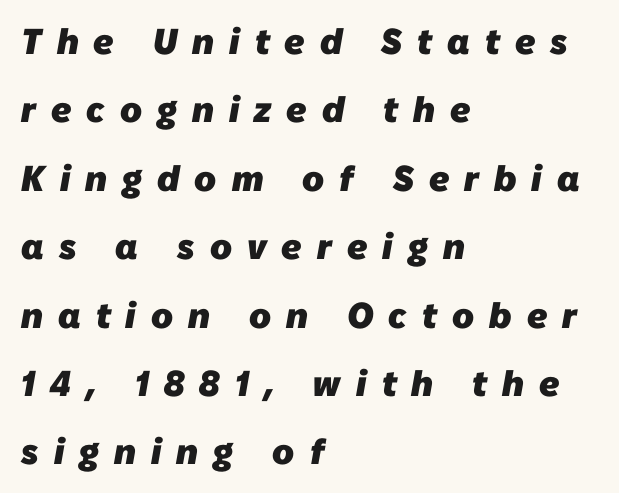
The image shows 36 px heavy sans-serif type; set left-aligned, loose line spacing (1.9x), unusually wide letter spacing (+0.42 em), not underlined; low stroke contrast and a medium x-height.
